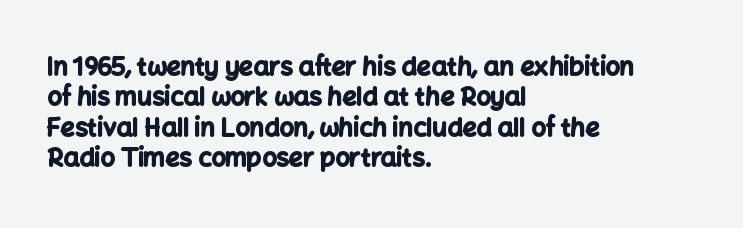
Each line starts at the same left margin while the right side varies. Words appear dense and cohesive because spacing is normal. What weight is shown? A full bold with thick strokes. Nope, not italic — everything's standing straight.
